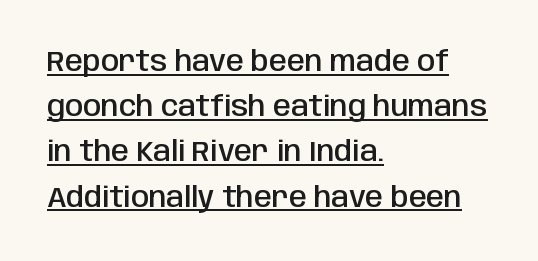
The image shows 29 px semibold, condensed sans-serif type, upright; set left-aligned, normal line spacing (1.56x), normal letter spacing, underlined; low stroke contrast and a large x-height.
